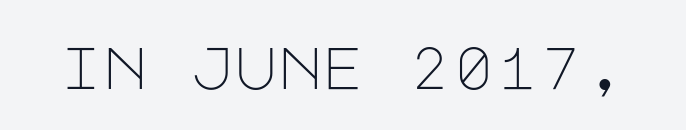
{"serif": "no", "italic": "no", "bold": "no", "weight": "light", "width": "normal", "stroke_contrast": "low", "x_height": "large", "underline": "no", "letter_spacing": "normal", "letter_spacing_em": 0.0, "glyph_px": 59}
